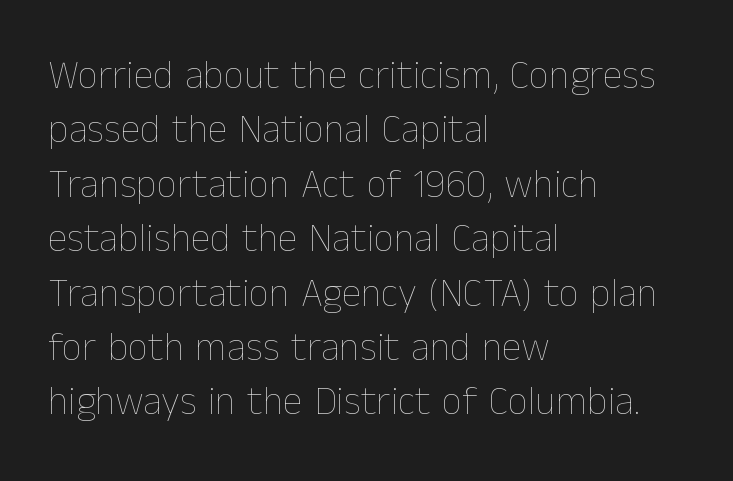
Q: Is the text bold? A: No.
Q: Is the text italic (slanted)? A: No, it is upright.
Q: Is the text underlined? A: No.
Q: How is the paragraph aligned? A: Left-aligned.
Q: Is the spacing between letters normal or unusually wide? A: Normal.
Q: Is the spacing between lines tight, normal or loose? A: Normal.
Q: Width (condensed, normal, or wide)? A: Normal.
Q: Stroke contrast? A: Low.
Q: x-height? A: Medium.
Q: Monospaced? A: No.
